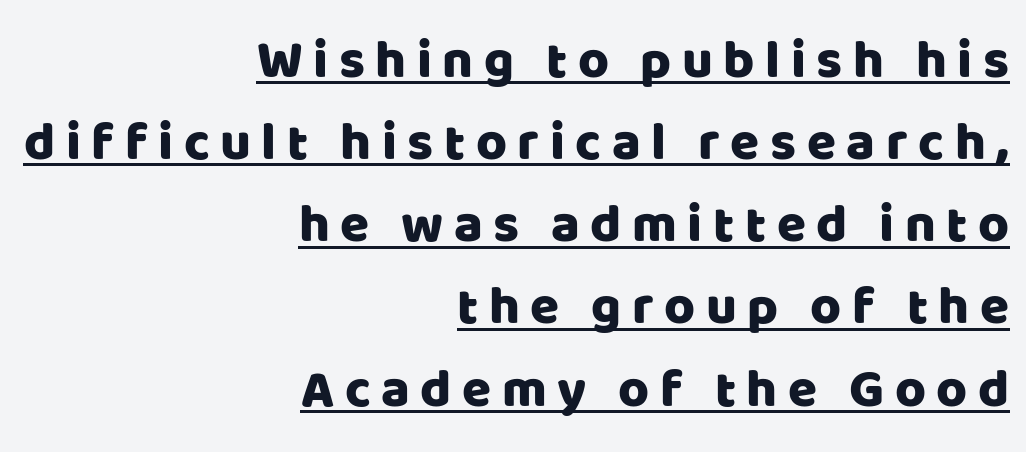
Q: Is the text italic (slanted)? A: No, it is upright.
Q: Is the typeface a serif or a sans-serif typeface? A: Sans-serif.
Q: Is the text underlined? A: Yes.
Q: How is the paragraph aligned? A: Right-aligned.
Q: Is the spacing between letters normal or unusually wide? A: Unusually wide.
Q: Is the spacing between lines tight, normal or loose? A: Normal.
Q: Width (condensed, normal, or wide)? A: Normal.
Q: Stroke contrast? A: Low.
Q: x-height? A: Large.
Q: Monospaced? A: No.
